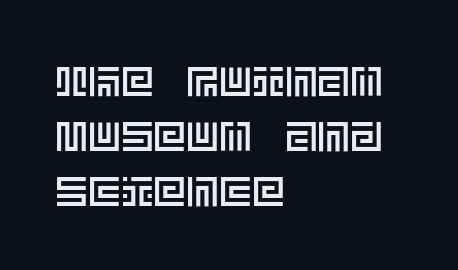
Q: Is the text italic (slanted)? A: No, it is upright.
Q: Is the text underlined? A: No.
Q: How is the paragraph aligned? A: Left-aligned.
Q: Is the spacing between letters normal or unusually wide? A: Normal.
Q: Is the spacing between lines tight, normal or loose? A: Normal.
Q: Width (condensed, normal, or wide)? A: Normal.
Q: x-height? A: Large.
